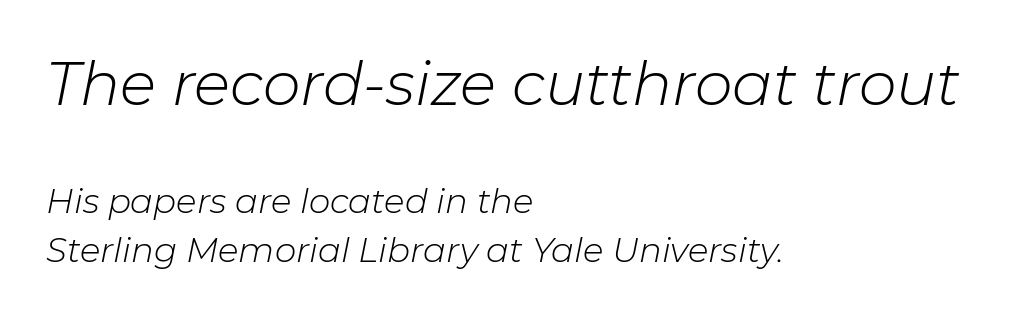
Q: Is the text bold? A: No.
Q: Is the text italic (slanted)? A: Yes, it leans right by about 11 degrees.
Q: Is the text underlined? A: No.
Q: How is the paragraph aligned? A: Left-aligned.
Q: Is the spacing between letters normal or unusually wide? A: Normal.
Q: Is the spacing between lines tight, normal or loose? A: Normal.
Q: Which block of text is set in a larger size, the first (top) or the second (bottom)? A: The first (top) one.
Q: Width (condensed, normal, or wide)? A: Normal.
Q: Stroke contrast? A: Low.
Q: x-height? A: Medium.
Q: Monospaced? A: No.
